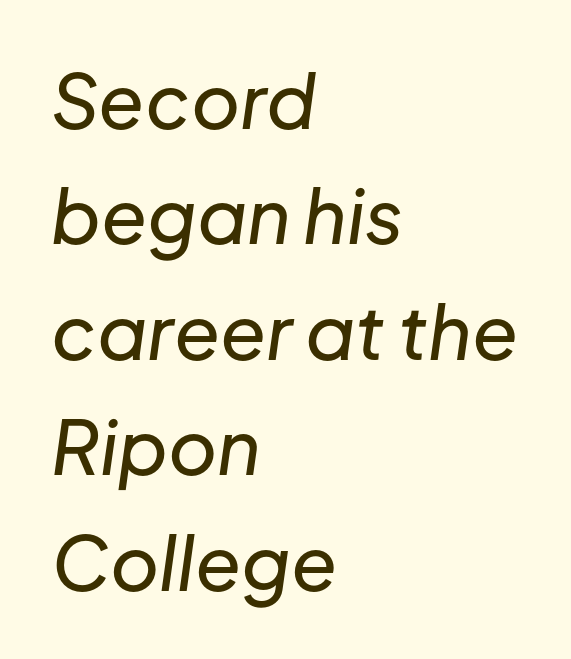
Q: Is the text italic (slanted)? A: Yes, it leans right by about 8 degrees.
Q: Is the text underlined? A: No.
Q: How is the paragraph aligned? A: Left-aligned.
Q: Is the spacing between letters normal or unusually wide? A: Normal.
Q: Is the spacing between lines tight, normal or loose? A: Normal.
Q: Width (condensed, normal, or wide)? A: Normal.
Q: Stroke contrast? A: Low.
Q: x-height? A: Medium.
Q: Monospaced? A: No.
